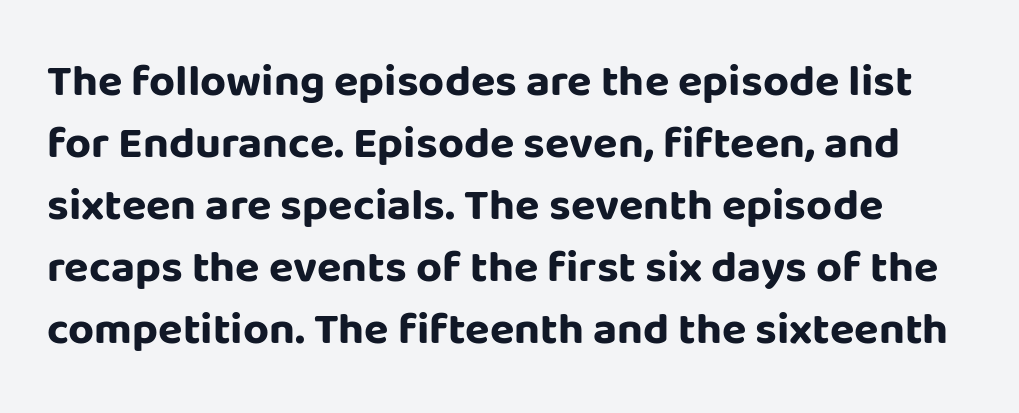
The image shows 45 px bold sans-serif type, upright; set normal line spacing (1.38x), normal letter spacing, not underlined; low stroke contrast and a large x-height.
